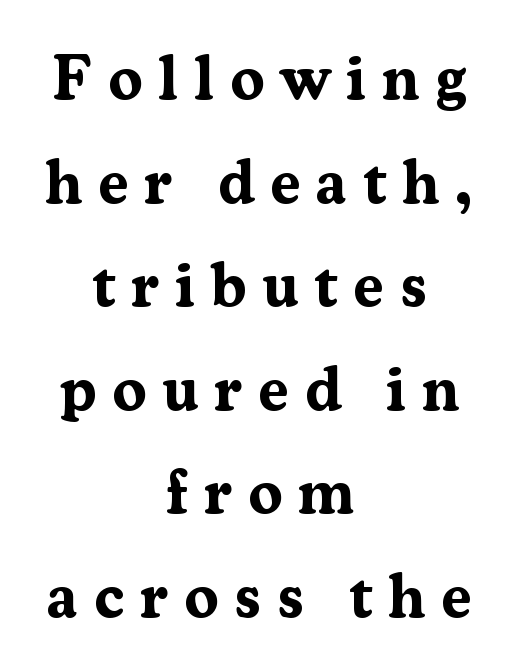
{"serif": "yes", "italic": "no", "bold": "yes", "weight": "bold", "width": "normal", "stroke_contrast": "medium", "x_height": "medium", "monospaced": "no", "underline": "no", "align": "center", "line_spacing": "normal", "line_spacing_ratio": 1.67, "letter_spacing": "wide", "letter_spacing_em": 0.25, "glyph_px": 62}
